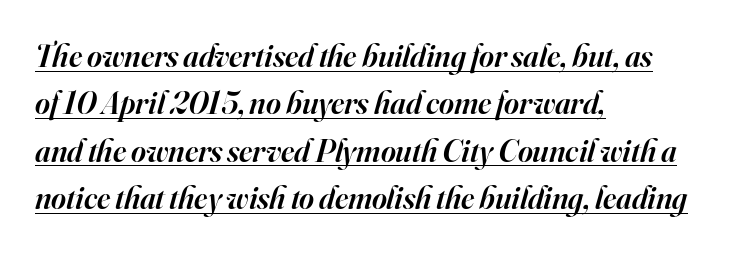
Q: Is the text bold? A: Semi-bold.
Q: Is the text italic (slanted)? A: Yes, it leans right by about 16 degrees.
Q: Is the typeface a serif or a sans-serif typeface? A: Serif.
Q: Is the text underlined? A: Yes.
Q: How is the paragraph aligned? A: Left-aligned.
Q: Is the spacing between letters normal or unusually wide? A: Normal.
Q: Is the spacing between lines tight, normal or loose? A: Normal.
Q: Width (condensed, normal, or wide)? A: Normal.
Q: Stroke contrast? A: High.
Q: x-height? A: Small.
Q: Monospaced? A: No.
